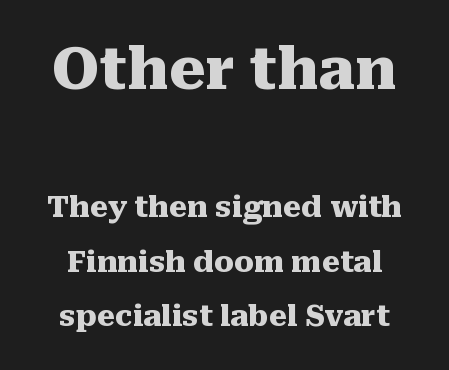
{"serif": "yes", "italic": "no", "bold": "yes", "weight": "heavy", "width": "normal", "stroke_contrast": "medium", "x_height": "medium", "monospaced": "no", "underline": "no", "line_spacing_ratio": 1.88, "letter_spacing": "normal", "letter_spacing_em": 0.0, "larger_block": "first", "size_ratio": 2.0, "glyph_px": 58}
